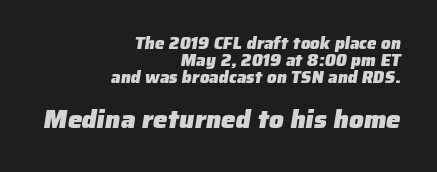
Q: Is the text bold? A: Yes.
Q: Is the text underlined? A: No.
Q: How is the paragraph aligned? A: Right-aligned.
Q: Is the spacing between letters normal or unusually wide? A: Normal.
Q: Is the spacing between lines tight, normal or loose? A: Tight.
Q: Which block of text is set in a larger size, the first (top) or the second (bottom)? A: The second (bottom) one.
